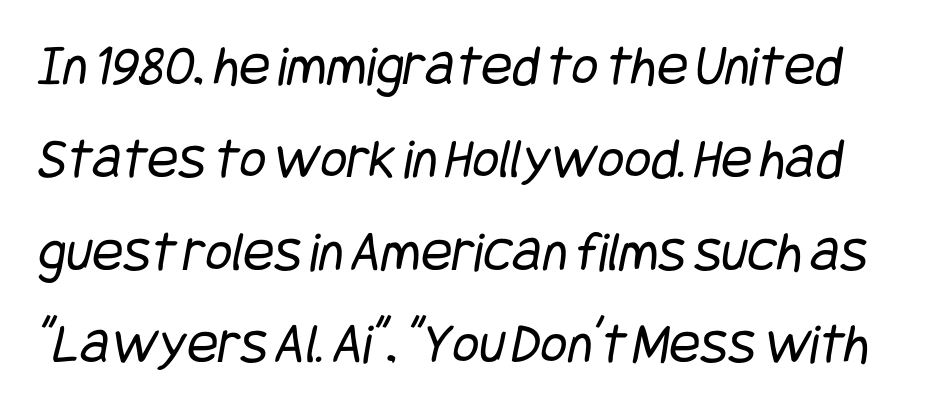
The image shows 58 px regular-weight, condensed sans-serif type; set normal line spacing (1.6x), normal letter spacing, not underlined; low stroke contrast and a large x-height.
